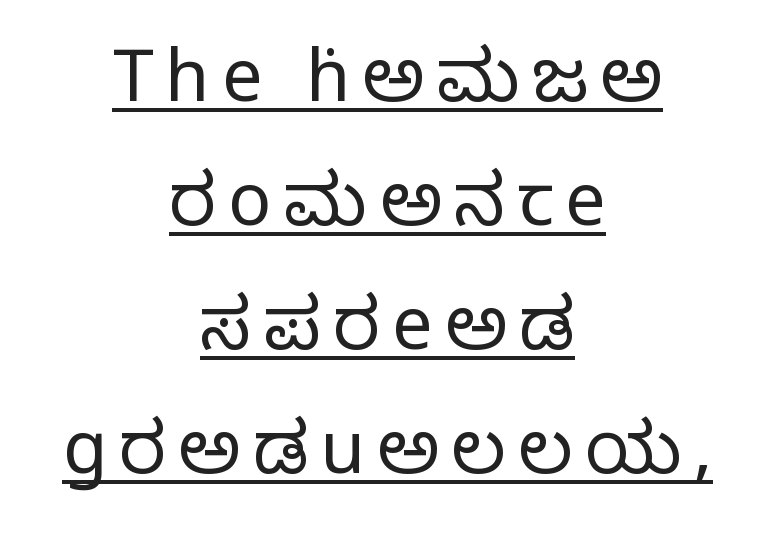
{"serif": "yes", "italic": "no", "bold": "no", "weight": "regular", "width": "normal", "stroke_contrast": "low", "x_height": "large", "monospaced": "no", "underline": "yes", "align": "center", "line_spacing_ratio": 1.72, "glyph_px": 72}
